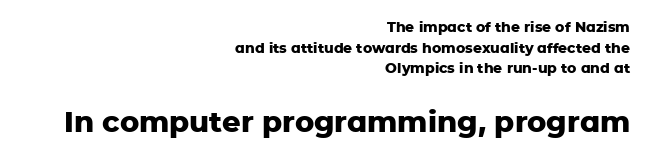
The image shows 29 px heavy sans-serif type, upright; set right-aligned, normal line spacing (1.48x), normal letter spacing, not underlined; the second (bottom) block is 2.07x larger; low stroke contrast and a medium x-height.
